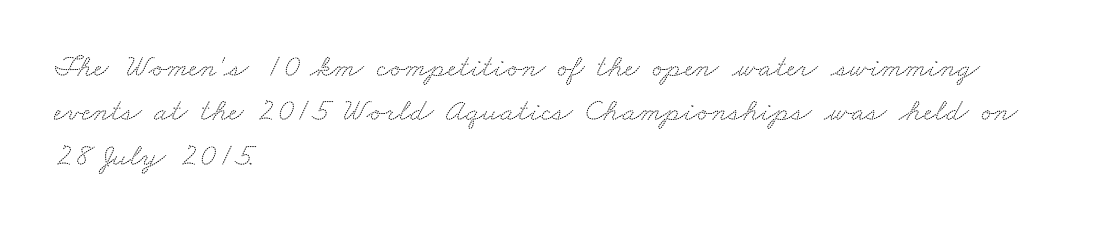
Q: Is the typeface a serif or a sans-serif typeface? A: Serif.
Q: Is the text underlined? A: No.
Q: How is the paragraph aligned? A: Left-aligned.
Q: Is the spacing between letters normal or unusually wide? A: Normal.
Q: Is the spacing between lines tight, normal or loose? A: Normal.
Q: Width (condensed, normal, or wide)? A: Wide.
Q: Stroke contrast? A: Medium.
Q: x-height? A: Small.
Q: Monospaced? A: No.
